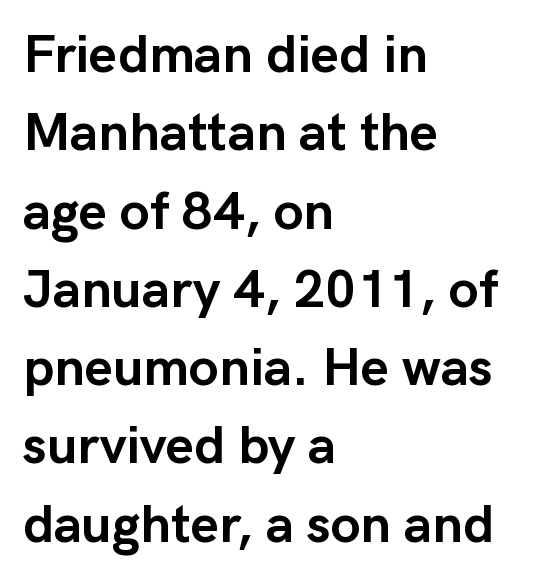
As a designer I'd log this as weight 700, bold. Do the characters align in a grid? No, the font is proportional. Check the space under the baseline: it is left empty. How are the letters spaced? Ordinarily, with no added tracking. Does the lettering tilt? It doesn't — this is upright. Type style note: lacks serifs.
